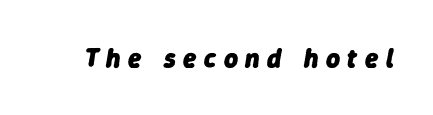
The image shows 27 px bold type, italic (leaning right); set unusually wide letter spacing (+0.28 em), not underlined.
